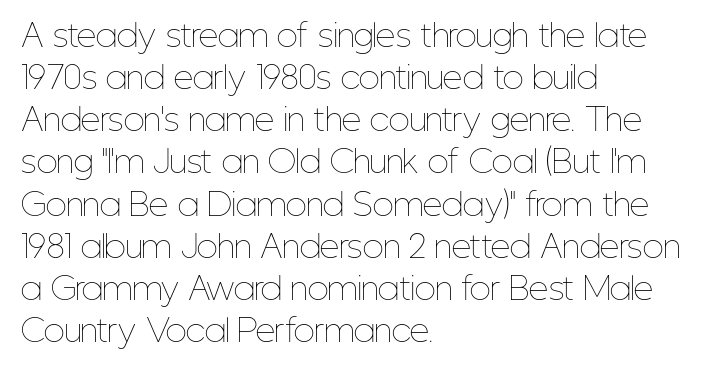
{"italic": "no", "bold": "no", "weight": "thin", "width": "condensed", "stroke_contrast": "low", "x_height": "medium", "monospaced": "no", "underline": "no", "align": "left", "line_spacing": "normal", "line_spacing_ratio": 1.36, "letter_spacing": "normal", "letter_spacing_em": 0.0, "glyph_px": 31}
